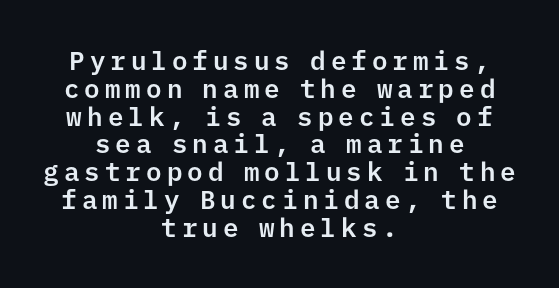
The lettering holds an erect, upright posture throughout. The string is rendered with underlining switched off. The block of text is dense from top to bottom, with scant space between rows. Is the block centered? Yes — each line is placed symmetrically about the middle.
